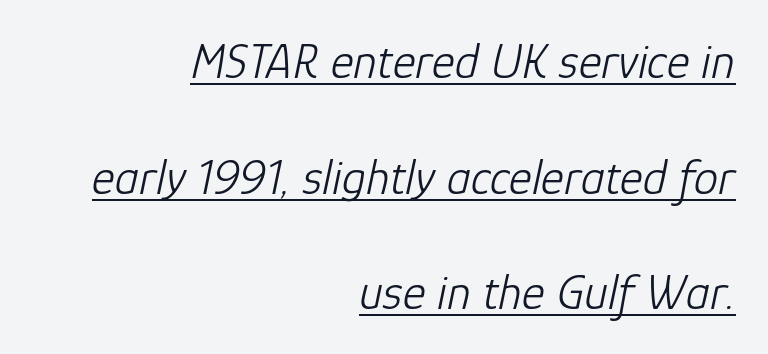
The image shows 49 px light type, italic (leaning right); set right-aligned, loose line spacing (2.36x), normal letter spacing, underlined; low stroke contrast and a medium x-height.
